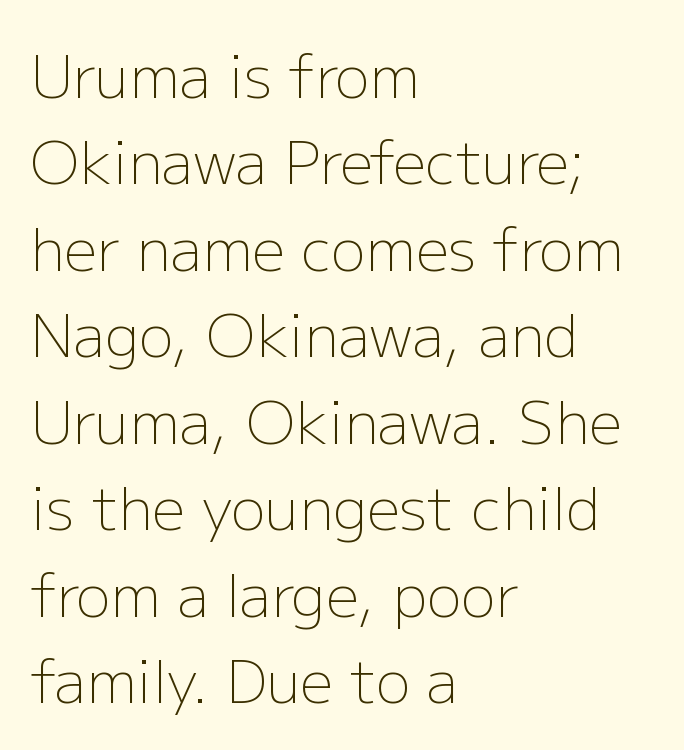
Vertically, the passage feels balanced, rows spaced as you'd expect. A typesetter would call this zero additional tracking. The lines in this sample share a left origin and differ only in where they stop. These glyphs show unthickened strokes, regular width or finer. The rendering shows plain stroke endings on the letterforms — a sans-serif design. The zone under the glyphs is completely vacant.
